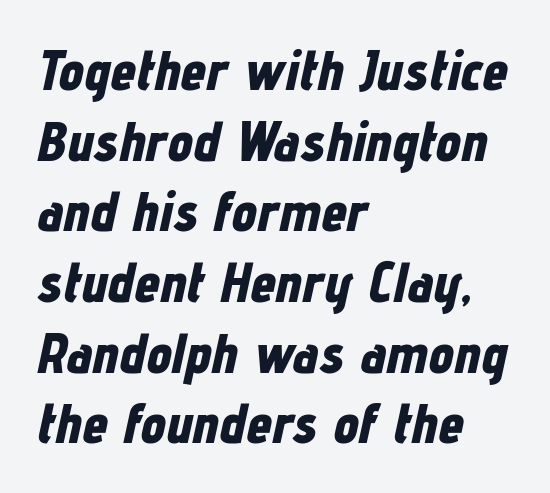
Q: Is the text bold? A: Yes.
Q: Is the text italic (slanted)? A: Yes, it leans right by about 12 degrees.
Q: Is the text underlined? A: No.
Q: How is the paragraph aligned? A: Left-aligned.
Q: Is the spacing between letters normal or unusually wide? A: Normal.
Q: Width (condensed, normal, or wide)? A: Condensed.
Q: Stroke contrast? A: Low.
Q: x-height? A: Medium.
Q: Monospaced? A: No.
